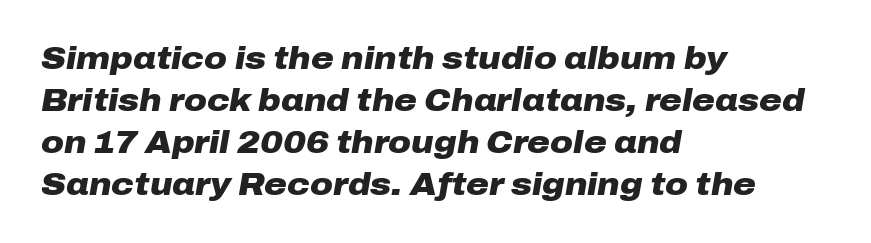
{"italic": "yes", "lean": "right", "slant_degrees": 10, "bold": "yes", "weight": "heavy", "width": "wide", "stroke_contrast": "low", "x_height": "medium", "monospaced": "no", "underline": "no", "align": "left", "line_spacing": "normal", "line_spacing_ratio": 1.35, "letter_spacing": "normal", "letter_spacing_em": 0.0, "glyph_px": 31}
